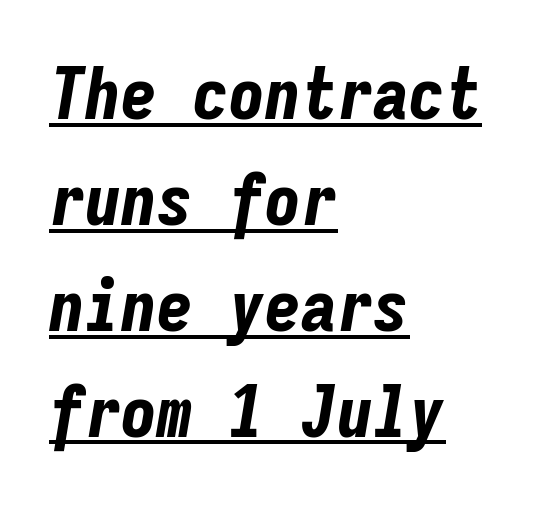
{"italic": "yes", "lean": "right", "slant_degrees": 9, "bold": "yes", "weight": "bold", "width": "condensed", "stroke_contrast": "low", "x_height": "medium", "monospaced": "yes", "underline": "yes", "align": "left", "line_spacing": "normal", "line_spacing_ratio": 1.47, "letter_spacing": "normal", "letter_spacing_em": 0.0, "glyph_px": 72}
